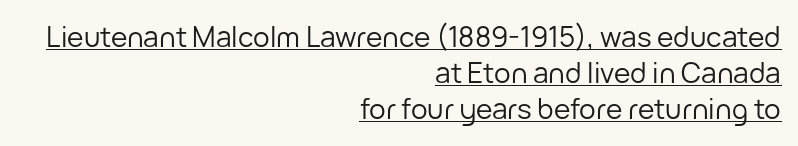
Q: Is the text bold? A: No.
Q: Is the text italic (slanted)? A: No, it is upright.
Q: Is the typeface a serif or a sans-serif typeface? A: Sans-serif.
Q: Is the text underlined? A: Yes.
Q: How is the paragraph aligned? A: Right-aligned.
Q: Is the spacing between letters normal or unusually wide? A: Normal.
Q: Is the spacing between lines tight, normal or loose? A: Normal.
Q: Width (condensed, normal, or wide)? A: Normal.
Q: Stroke contrast? A: Low.
Q: x-height? A: Medium.
Q: Monospaced? A: No.
